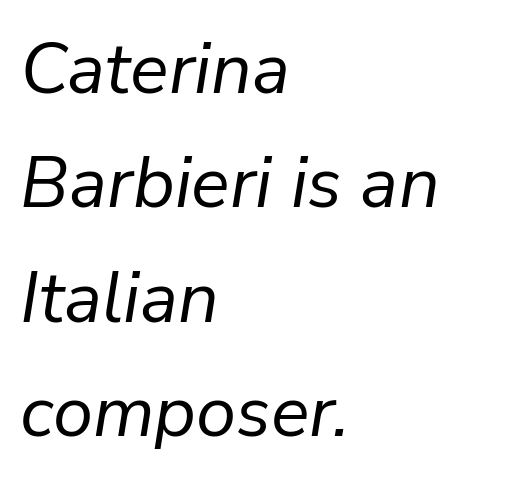
Q: Is the text bold? A: No.
Q: Is the text italic (slanted)? A: Yes, it leans right by about 9 degrees.
Q: Is the text underlined? A: No.
Q: How is the paragraph aligned? A: Left-aligned.
Q: Is the spacing between letters normal or unusually wide? A: Normal.
Q: Is the spacing between lines tight, normal or loose? A: Normal.
Q: Width (condensed, normal, or wide)? A: Normal.
Q: Stroke contrast? A: Low.
Q: x-height? A: Medium.
Q: Monospaced? A: No.
